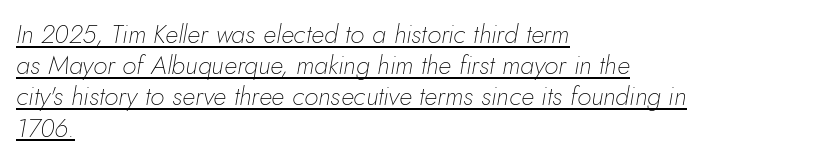
Tracking here is standard; glyphs follow each other at the usual distance. Emphasis-style slanted type is in use. Horizontal alignment here is leftward, the default for most running prose. This is not heavy type; no bold has been used. Compared with undecorated copy, this sample adds a rule below the words.
